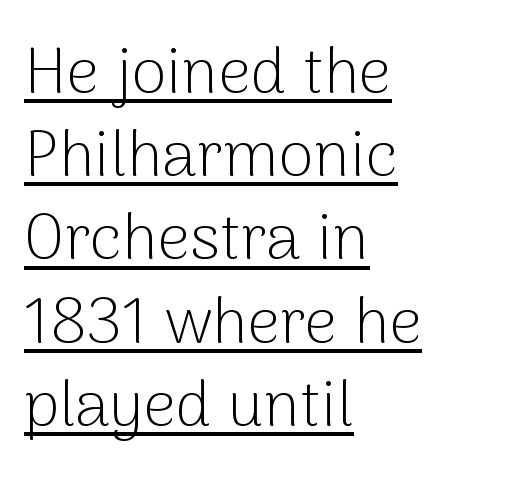
The passage shown is not bold in any degree. Character widths vary here, with narrow letters taking less room than wide ones. The letters stand upright; this is a roman face. Inter-character spacing is left at the font's built-in metrics.
